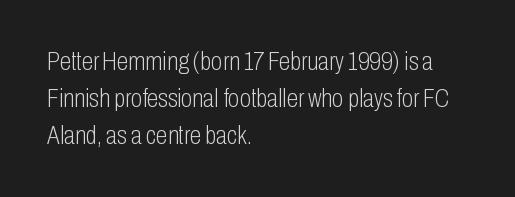
Rule under the text: the space is simply empty. The tracking reads as untouched default to a designer's eye. Compared with a typical body face, this is equally light or lighter still. A student would call this left alignment; a typographer would say flush left, rag right. The rows are spaced the way most documents space them.
